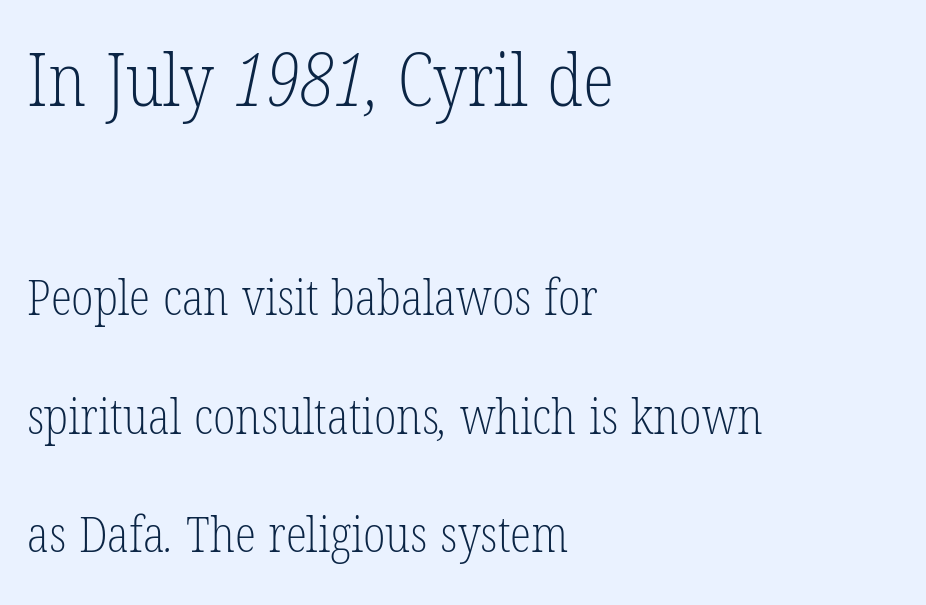
The image shows 73 px light, condensed serif type; set left-aligned, loose line spacing (2.42x), normal letter spacing, not underlined; the first (top) block is 1.49x larger; low stroke contrast and a medium x-height.
